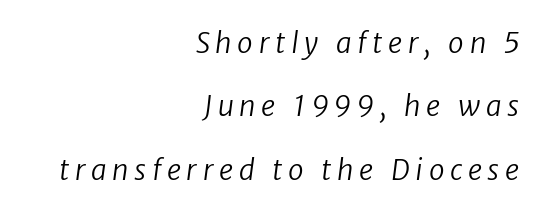
The image shows 28 px regular-weight sans-serif type; set right-aligned, loose line spacing (2.26x), unusually wide letter spacing (+0.2 em), not underlined; low stroke contrast and a medium x-height.
